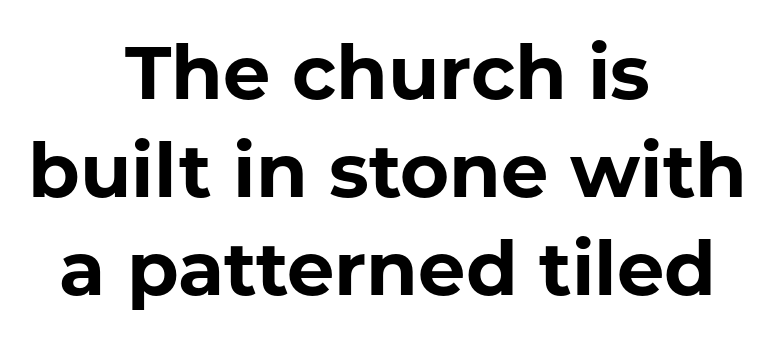
The space directly below the letters is spotless. Interline gaps are of average width in this sample. The passage shown is typed in a proportional face where columns would drift. Designer's note — italics off, roman on.
